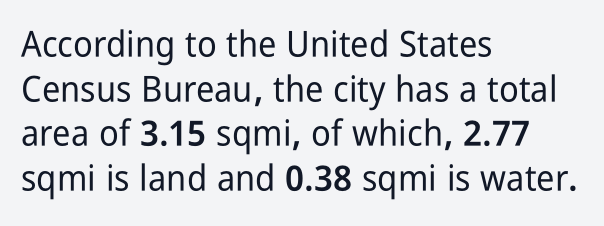
The image shows 36 px condensed sans-serif type, upright; set left-aligned, line spacing 1.24x, normal letter spacing, not underlined; low stroke contrast and a medium x-height.
